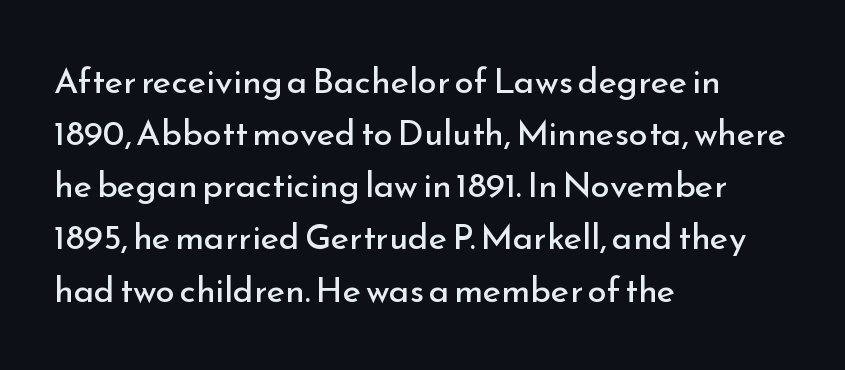
{"serif": "no", "italic": "no", "bold": "no", "weight": "regular", "width": "normal", "stroke_contrast": "low", "x_height": "small", "monospaced": "no", "underline": "no", "align": "left", "line_spacing": "normal", "line_spacing_ratio": 1.49, "letter_spacing": "normal", "letter_spacing_em": 0.0, "glyph_px": 35}
